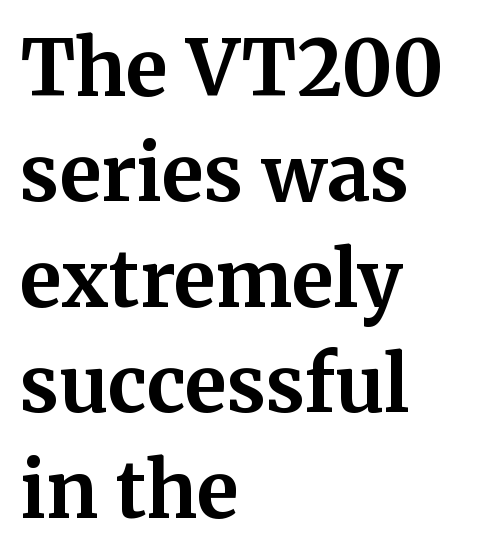
The image shows 77 px bold serif type, upright; set left-aligned, normal line spacing (1.37x), normal letter spacing, not underlined; medium stroke contrast and a medium x-height.
